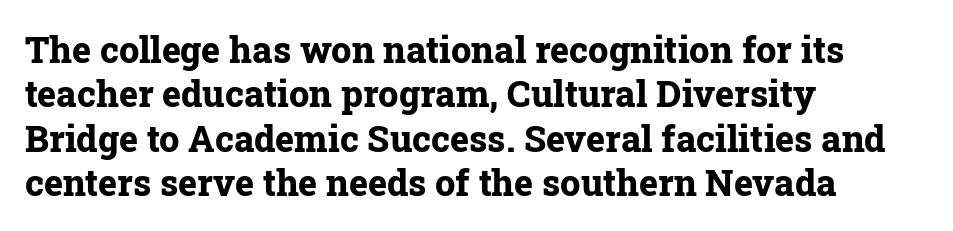
Q: Is the text bold? A: Yes.
Q: Is the text italic (slanted)? A: No, it is upright.
Q: Is the typeface a serif or a sans-serif typeface? A: Serif.
Q: Is the text underlined? A: No.
Q: How is the paragraph aligned? A: Left-aligned.
Q: Is the spacing between letters normal or unusually wide? A: Normal.
Q: Width (condensed, normal, or wide)? A: Normal.
Q: Stroke contrast? A: Low.
Q: x-height? A: Medium.
Q: Monospaced? A: No.
